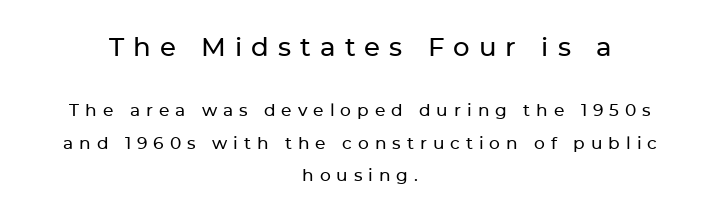
Q: Is the text italic (slanted)? A: No, it is upright.
Q: Is the text underlined? A: No.
Q: How is the paragraph aligned? A: Centered.
Q: Is the spacing between letters normal or unusually wide? A: Unusually wide.
Q: Is the spacing between lines tight, normal or loose? A: Loose.
Q: Which block of text is set in a larger size, the first (top) or the second (bottom)? A: The first (top) one.
